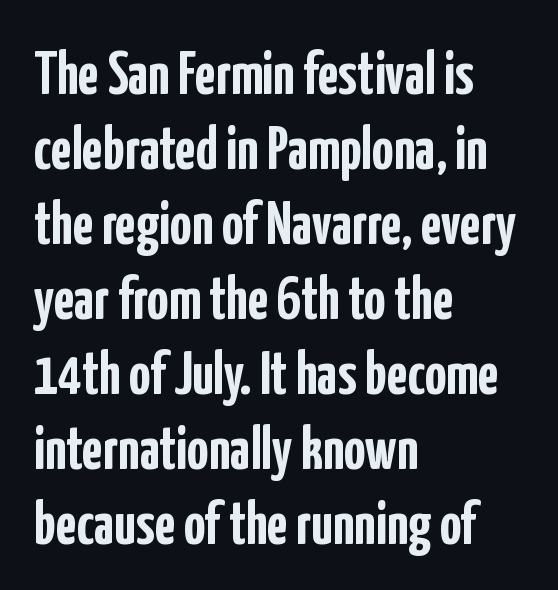
Stroke terminals: plain, sans-serif. Do the characters align in a grid? No, the font is proportional. If you drew a line through each stem, it would be perfectly vertical. One glance says typical: line gaps are just what's usual. These lines carry a lot of weight — the face is fully bold. Horizontal alignment here is leftward, the default for most running prose.
